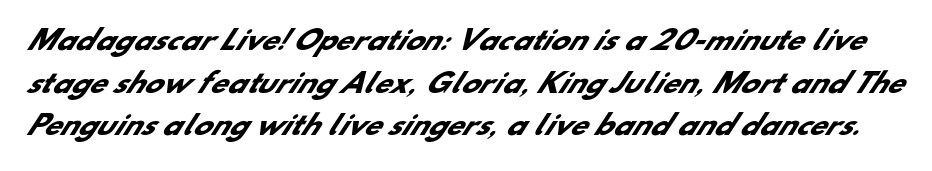
Q: Is the text bold? A: Yes.
Q: Is the text underlined? A: No.
Q: Is the spacing between letters normal or unusually wide? A: Normal.
Q: Is the spacing between lines tight, normal or loose? A: Normal.
